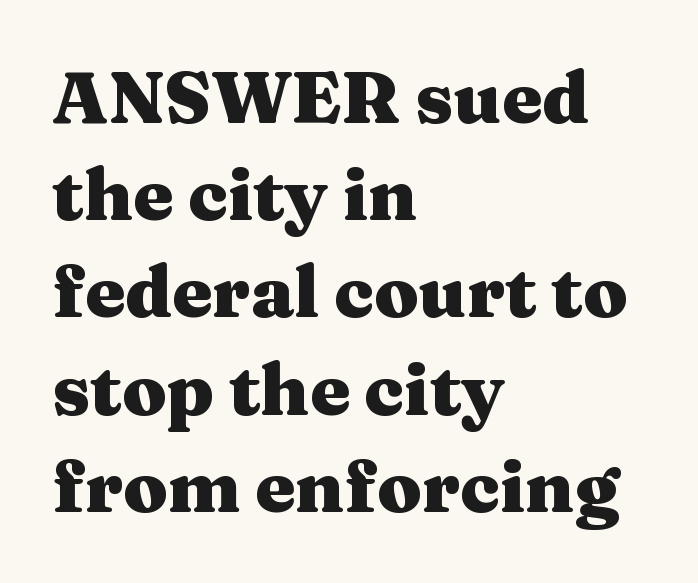
{"serif": "yes", "italic": "no", "bold": "yes", "weight": "heavy", "width": "wide", "stroke_contrast": "medium", "x_height": "medium", "monospaced": "no", "underline": "no", "align": "left", "line_spacing": "normal", "line_spacing_ratio": 1.35, "letter_spacing": "normal", "letter_spacing_em": 0.0, "glyph_px": 72}
